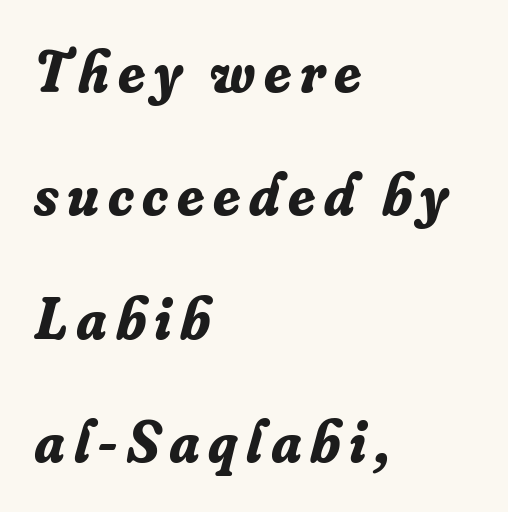
The image shows 59 px bold serif type, italic (leaning right); set left-aligned, loose line spacing (2.09x), not underlined; low stroke contrast and a small x-height.
